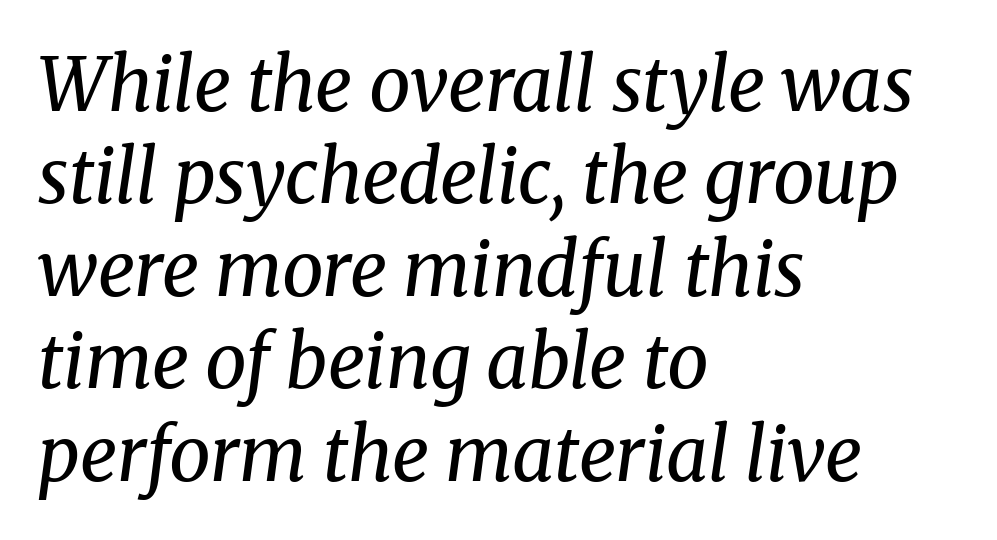
{"serif": "yes", "italic": "yes", "lean": "right", "slant_degrees": 8, "bold": "no", "weight": "regular", "width": "normal", "stroke_contrast": "medium", "x_height": "medium", "monospaced": "no", "underline": "no", "align": "left", "line_spacing": "normal", "line_spacing_ratio": 1.25, "letter_spacing": "normal", "letter_spacing_em": 0.0, "glyph_px": 74}
